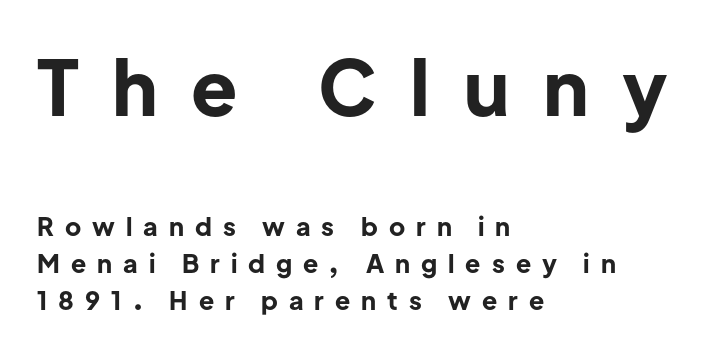
The image shows 76 px bold sans-serif type, upright; set left-aligned, normal line spacing (1.48x), unusually wide letter spacing (+0.44 em), not underlined; the first (top) block is 3.04x larger; low stroke contrast and a medium x-height.
